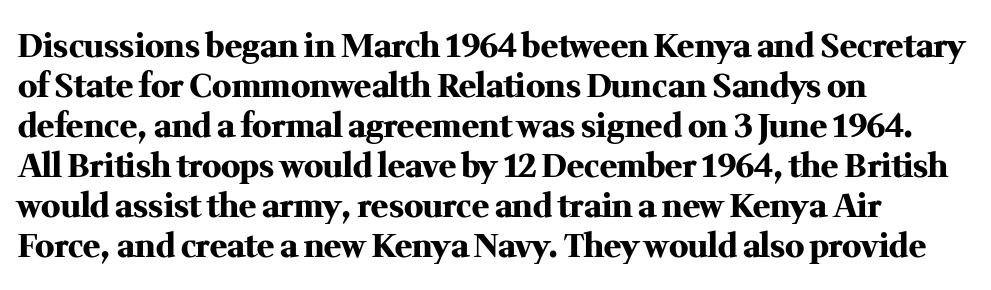
{"serif": "yes", "italic": "no", "bold": "yes", "weight": "heavy", "width": "normal", "stroke_contrast": "medium", "x_height": "medium", "monospaced": "no", "underline": "no", "align": "left", "line_spacing": "normal", "line_spacing_ratio": 1.25, "letter_spacing": "normal", "letter_spacing_em": 0.0, "glyph_px": 32}
